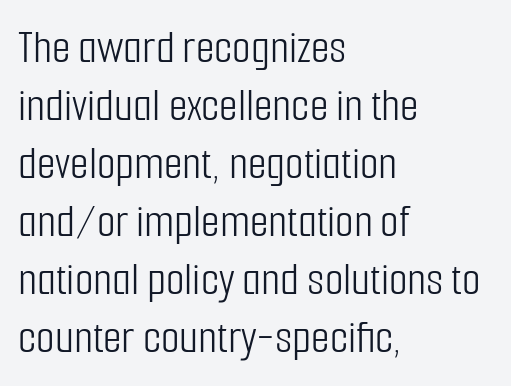
{"serif": "no", "italic": "no", "bold": "no", "weight": "light", "width": "condensed", "stroke_contrast": "low", "x_height": "medium", "monospaced": "no", "underline": "no", "align": "left", "line_spacing_ratio": 1.21, "letter_spacing": "normal", "letter_spacing_em": 0.0, "glyph_px": 48}
